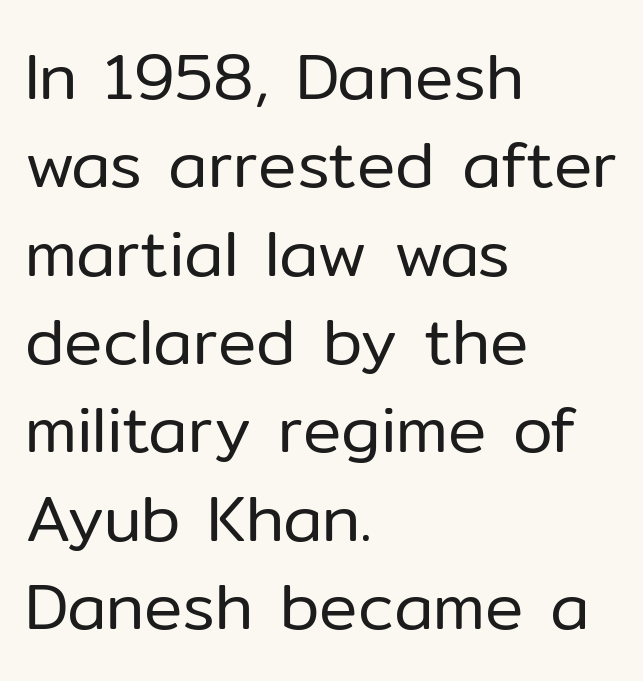
{"serif": "no", "italic": "no", "bold": "no", "weight": "regular", "width": "normal", "stroke_contrast": "low", "x_height": "medium", "monospaced": "no", "underline": "no", "align": "left", "line_spacing": "normal", "line_spacing_ratio": 1.38, "letter_spacing": "normal", "letter_spacing_em": 0.0, "glyph_px": 64}
